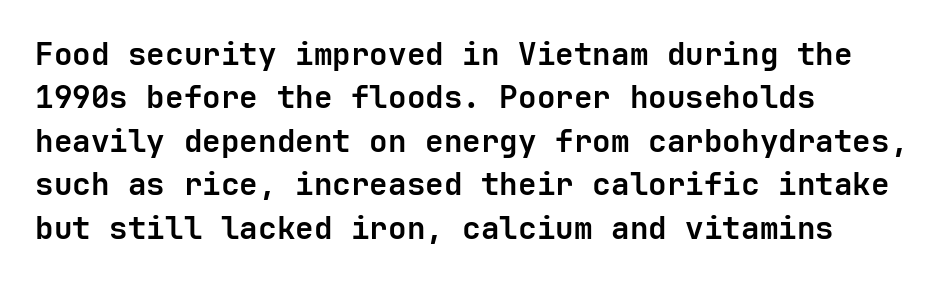
{"serif": "no", "italic": "no", "bold": "yes", "weight": "semibold", "width": "normal", "stroke_contrast": "low", "x_height": "medium", "underline": "no", "align": "left", "line_spacing": "normal", "line_spacing_ratio": 1.4, "letter_spacing": "normal", "letter_spacing_em": 0.0, "glyph_px": 31}
